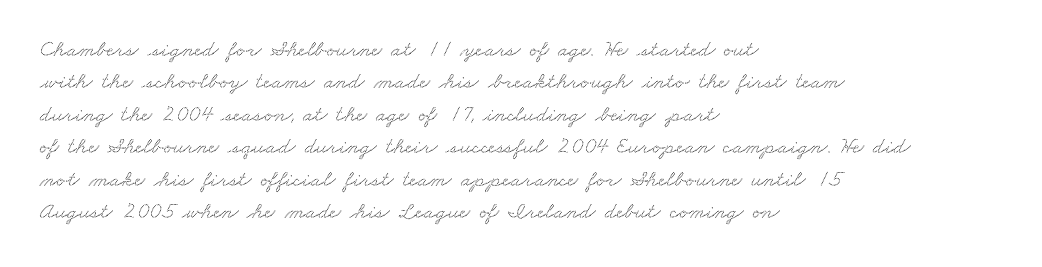
The image shows 23 px text type; set left-aligned, normal line spacing (1.41x), normal letter spacing, not underlined.
